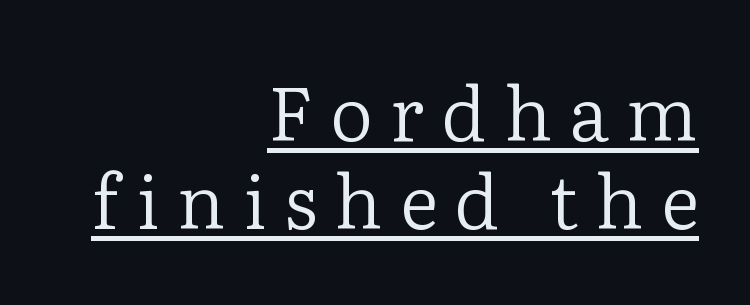
{"serif": "yes", "italic": "no", "bold": "no", "weight": "regular", "width": "normal", "stroke_contrast": "low", "x_height": "medium", "monospaced": "no", "underline": "yes", "align": "right", "line_spacing_ratio": 1.17, "letter_spacing": "wide", "letter_spacing_em": 0.23, "glyph_px": 75}
